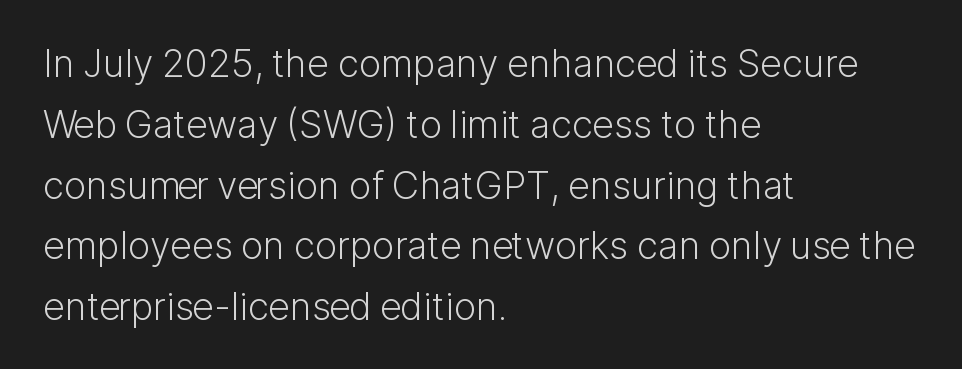
The image shows 38 px light sans-serif type, upright; set left-aligned, normal line spacing (1.6x), normal letter spacing, not underlined; low stroke contrast and a medium x-height.
